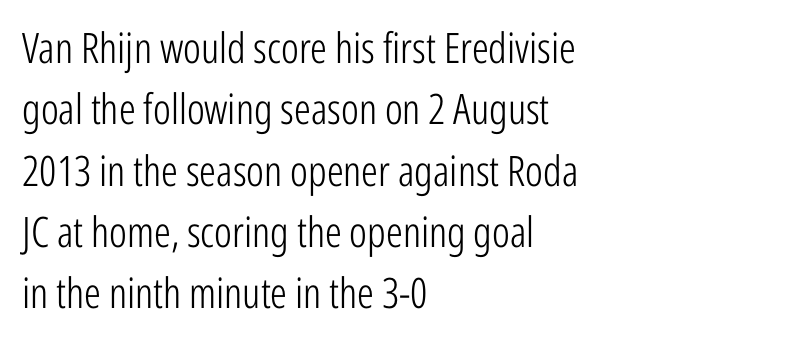
Q: Is the text bold? A: No.
Q: Is the text italic (slanted)? A: No, it is upright.
Q: Is the typeface a serif or a sans-serif typeface? A: Sans-serif.
Q: Is the text underlined? A: No.
Q: How is the paragraph aligned? A: Left-aligned.
Q: Is the spacing between letters normal or unusually wide? A: Normal.
Q: Is the spacing between lines tight, normal or loose? A: Normal.
Q: Width (condensed, normal, or wide)? A: Condensed.
Q: Stroke contrast? A: Low.
Q: x-height? A: Medium.
Q: Monospaced? A: No.
